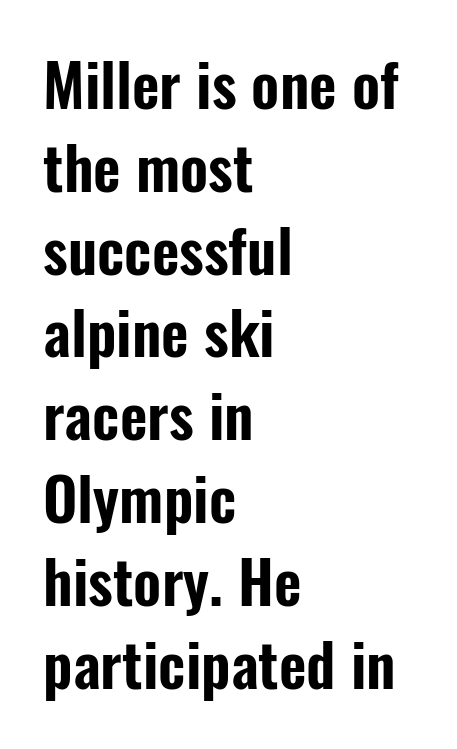
{"serif": "no", "italic": "no", "width": "condensed", "stroke_contrast": "low", "x_height": "medium", "monospaced": "no", "underline": "no", "align": "left", "line_spacing": "normal", "line_spacing_ratio": 1.38, "letter_spacing": "normal", "letter_spacing_em": 0.0, "glyph_px": 60}
